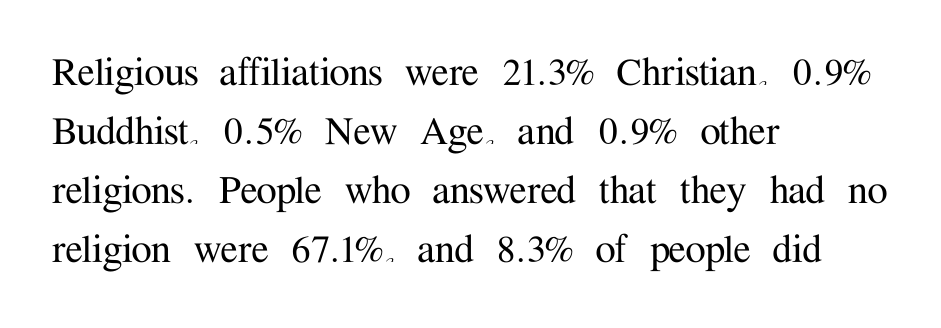
Q: Is the text italic (slanted)? A: No, it is upright.
Q: Is the typeface a serif or a sans-serif typeface? A: Serif.
Q: Is the text underlined? A: No.
Q: How is the paragraph aligned? A: Left-aligned.
Q: Is the spacing between letters normal or unusually wide? A: Normal.
Q: Is the spacing between lines tight, normal or loose? A: Normal.
Q: Width (condensed, normal, or wide)? A: Normal.
Q: Stroke contrast? A: Medium.
Q: x-height? A: Medium.
Q: Monospaced? A: No.
